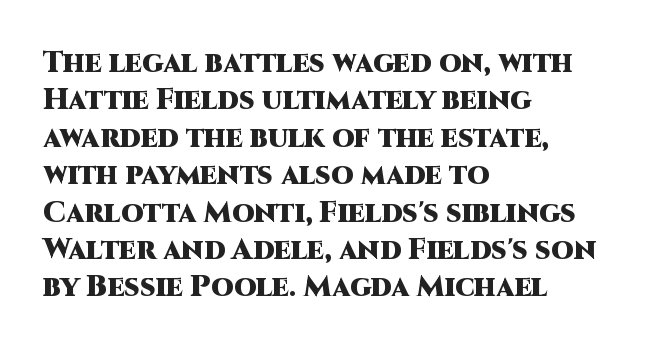
The image shows 29 px heavy sans-serif type, upright; set left-aligned, normal line spacing (1.29x), normal letter spacing, not underlined; high stroke contrast and a large x-height.
